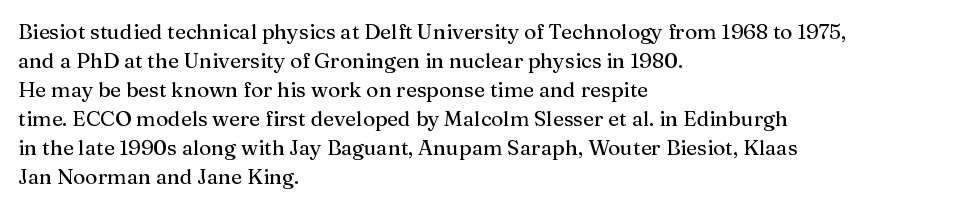
The image shows 21 px text type, upright; set left-aligned, normal line spacing (1.38x), normal letter spacing, not underlined.
